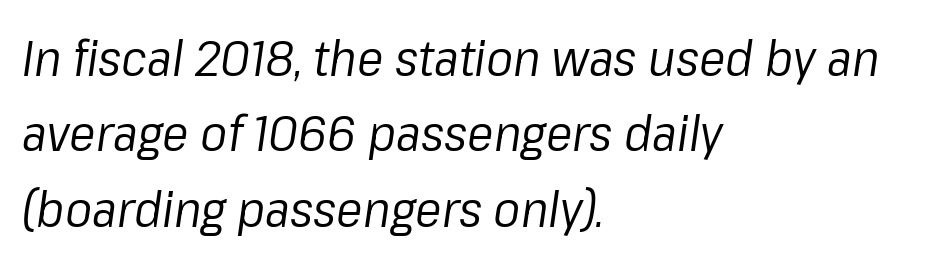
Q: Is the text bold? A: No.
Q: Is the text italic (slanted)? A: Yes, it leans right by about 8 degrees.
Q: Is the text underlined? A: No.
Q: How is the paragraph aligned? A: Left-aligned.
Q: Is the spacing between letters normal or unusually wide? A: Normal.
Q: Is the spacing between lines tight, normal or loose? A: Normal.
Q: Width (condensed, normal, or wide)? A: Normal.
Q: Stroke contrast? A: Low.
Q: x-height? A: Medium.
Q: Monospaced? A: No.
